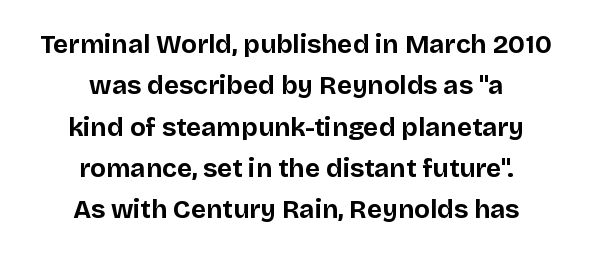
Q: Is the text bold? A: Yes.
Q: Is the text italic (slanted)? A: No, it is upright.
Q: Is the text underlined? A: No.
Q: How is the paragraph aligned? A: Centered.
Q: Is the spacing between letters normal or unusually wide? A: Normal.
Q: Is the spacing between lines tight, normal or loose? A: Normal.
